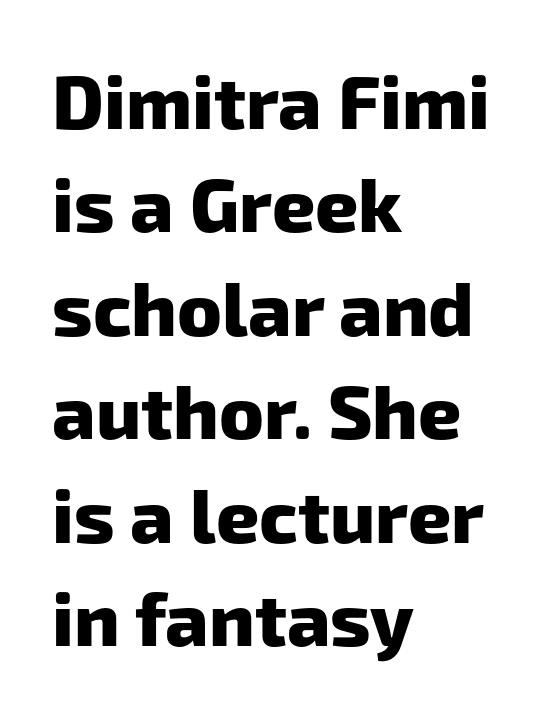
Horizontal alignment here is leftward, the default for most running prose. Examine the stroke ends and you'll find no serifs. Weight check: bold — yes, fully. Is the letter spacing exaggerated? No — it looks like the ordinary default. Check the space under the baseline: it is left empty. Character widths vary here, with narrow letters taking less room than wide ones.
